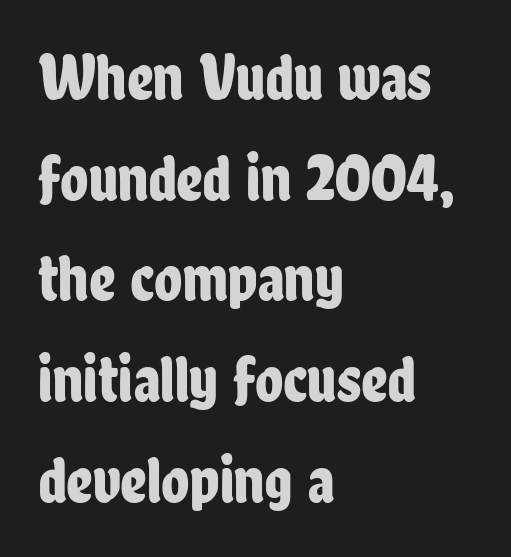
{"serif": "no", "italic": "no", "width": "condensed", "stroke_contrast": "low", "x_height": "medium", "monospaced": "no", "underline": "no", "align": "left", "line_spacing": "normal", "line_spacing_ratio": 1.55, "letter_spacing": "normal", "letter_spacing_em": 0.0, "glyph_px": 65}
